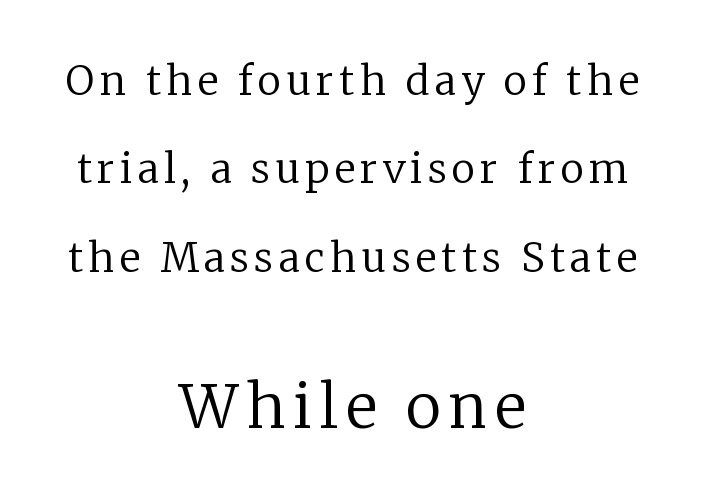
Q: Is the text bold? A: No.
Q: Is the text italic (slanted)? A: No, it is upright.
Q: Is the typeface a serif or a sans-serif typeface? A: Serif.
Q: Is the text underlined? A: No.
Q: How is the paragraph aligned? A: Centered.
Q: Is the spacing between lines tight, normal or loose? A: Loose.
Q: Which block of text is set in a larger size, the first (top) or the second (bottom)? A: The second (bottom) one.
Q: Width (condensed, normal, or wide)? A: Normal.
Q: Stroke contrast? A: Low.
Q: x-height? A: Medium.
Q: Monospaced? A: No.
